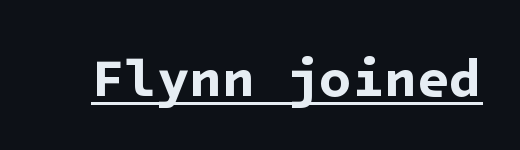
{"serif": "no", "bold": "yes", "weight": "bold", "width": "normal", "stroke_contrast": "low", "x_height": "medium", "underline": "yes", "letter_spacing": "normal", "letter_spacing_em": 0.0, "glyph_px": 53}
